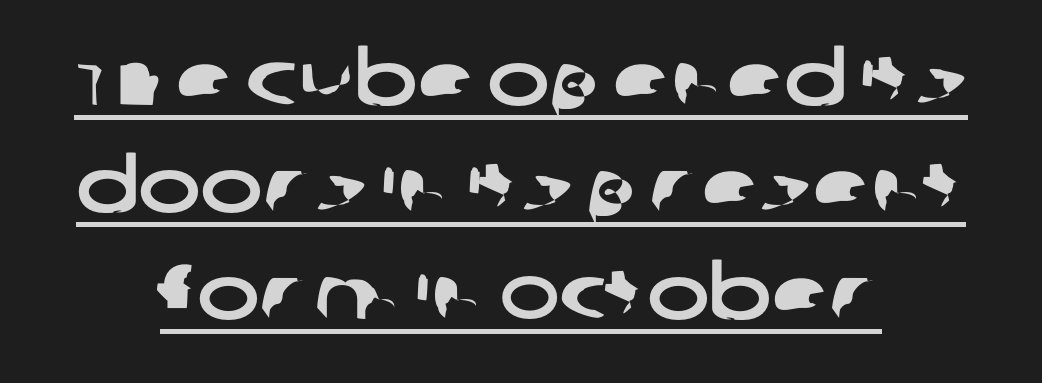
Q: Is the typeface a serif or a sans-serif typeface? A: Sans-serif.
Q: Is the text underlined? A: Yes.
Q: How is the paragraph aligned? A: Centered.
Q: Is the spacing between letters normal or unusually wide? A: Normal.
Q: Is the spacing between lines tight, normal or loose? A: Normal.
Q: Width (condensed, normal, or wide)? A: Wide.
Q: Stroke contrast? A: Low.
Q: x-height? A: Large.
Q: Monospaced? A: No.
